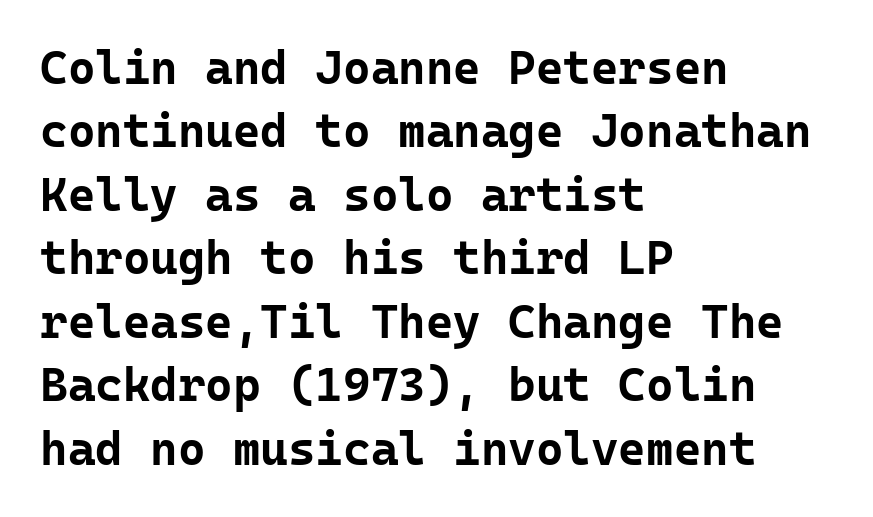
Q: Is the text bold? A: Yes.
Q: Is the text italic (slanted)? A: No, it is upright.
Q: Is the typeface a serif or a sans-serif typeface? A: Sans-serif.
Q: Is the text underlined? A: No.
Q: How is the paragraph aligned? A: Left-aligned.
Q: Is the spacing between letters normal or unusually wide? A: Normal.
Q: Is the spacing between lines tight, normal or loose? A: Normal.
Q: Width (condensed, normal, or wide)? A: Normal.
Q: Stroke contrast? A: Low.
Q: x-height? A: Medium.
Q: Monospaced? A: Yes.
